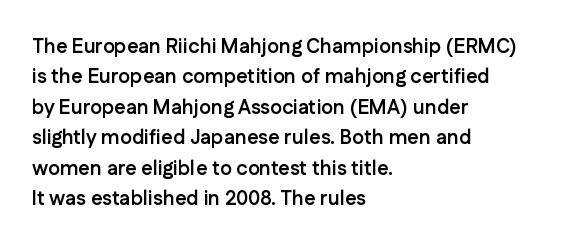
Q: Is the text bold? A: Yes.
Q: Is the text italic (slanted)? A: No, it is upright.
Q: Is the text underlined? A: No.
Q: How is the paragraph aligned? A: Left-aligned.
Q: Is the spacing between letters normal or unusually wide? A: Normal.
Q: Is the spacing between lines tight, normal or loose? A: Normal.
